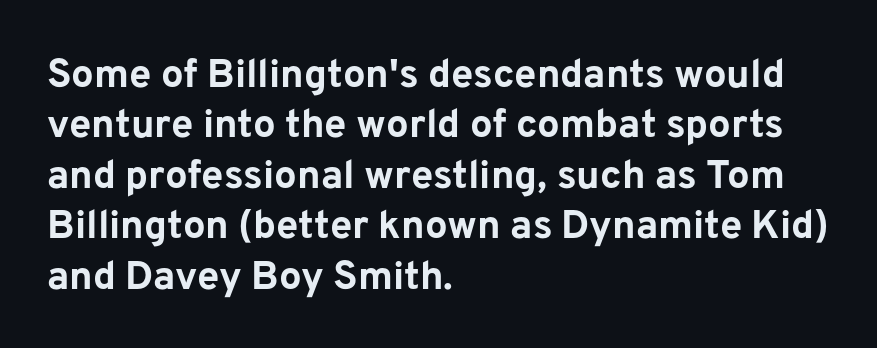
Q: Is the text bold? A: Yes.
Q: Is the text italic (slanted)? A: No, it is upright.
Q: Is the typeface a serif or a sans-serif typeface? A: Sans-serif.
Q: Is the text underlined? A: No.
Q: How is the paragraph aligned? A: Left-aligned.
Q: Is the spacing between letters normal or unusually wide? A: Normal.
Q: Is the spacing between lines tight, normal or loose? A: Normal.
Q: Width (condensed, normal, or wide)? A: Normal.
Q: Stroke contrast? A: Low.
Q: x-height? A: Medium.
Q: Monospaced? A: No.
